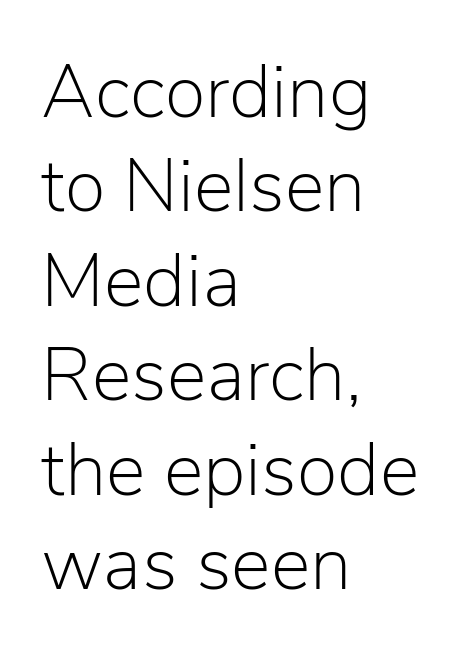
The letters stand upright; this is a roman face. A classic flush-left, rag-right setting is used for this passage. Unbolded letterforms with no extra heft. Varying glyph widths throughout — classic text-font behaviour.
